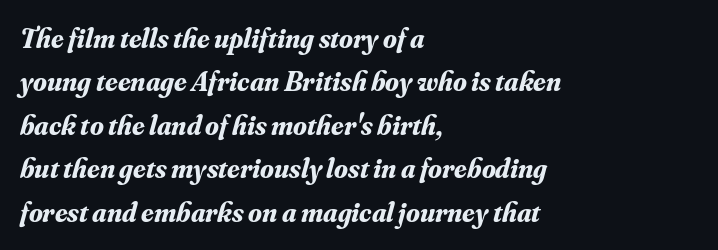
The passage shown has conventional tracking throughout. If you measured baseline to baseline, you'd find a middling distance. Short and long lines alike share a common starting point at left. Students, this is bold: see how much ink each stroke carries. Looking at the ascenders, they clearly lean.
